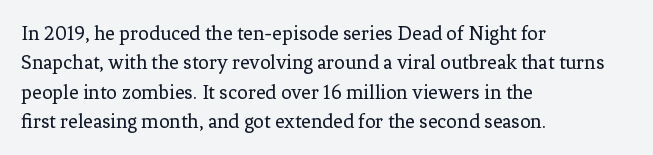
The image shows 21 px text type, upright; set left-aligned, normal line spacing (1.4x), normal letter spacing, not underlined.
